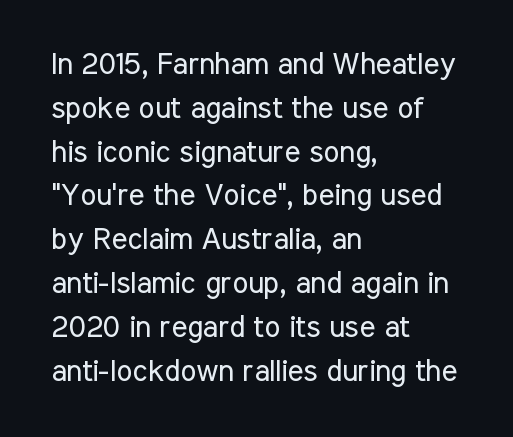
Q: Is the text bold? A: No.
Q: Is the text italic (slanted)? A: No, it is upright.
Q: Is the typeface a serif or a sans-serif typeface? A: Sans-serif.
Q: Is the text underlined? A: No.
Q: How is the paragraph aligned? A: Left-aligned.
Q: Is the spacing between letters normal or unusually wide? A: Normal.
Q: Is the spacing between lines tight, normal or loose? A: Normal.
Q: Width (condensed, normal, or wide)? A: Condensed.
Q: Stroke contrast? A: Low.
Q: x-height? A: Medium.
Q: Monospaced? A: No.
